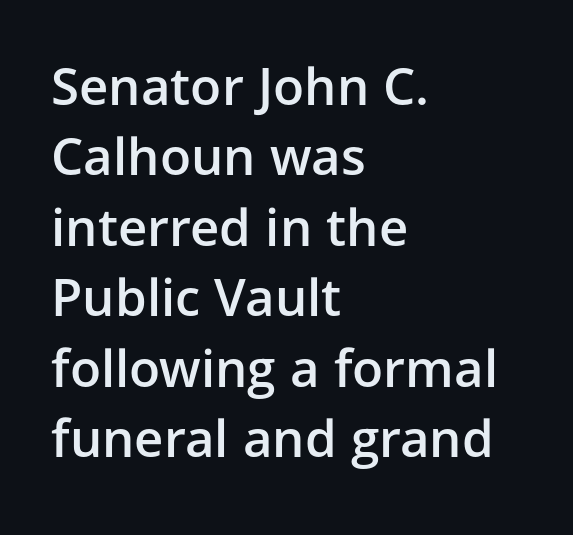
{"serif": "no", "italic": "no", "bold": "semi", "weight": "semibold", "width": "normal", "stroke_contrast": "low", "x_height": "medium", "monospaced": "no", "underline": "no", "align": "left", "line_spacing": "normal", "line_spacing_ratio": 1.38, "letter_spacing": "normal", "letter_spacing_em": 0.0, "glyph_px": 51}
